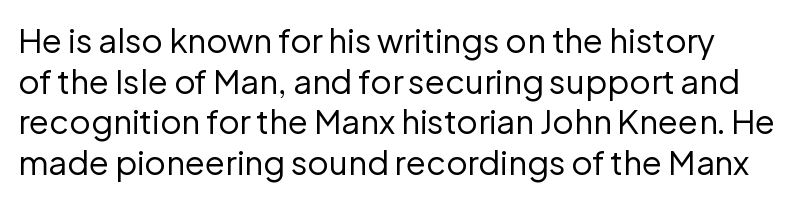
{"serif": "no", "italic": "no", "bold": "no", "weight": "regular", "width": "normal", "stroke_contrast": "low", "x_height": "medium", "monospaced": "no", "underline": "no", "line_spacing_ratio": 1.23, "letter_spacing": "normal", "letter_spacing_em": 0.0, "glyph_px": 33}
